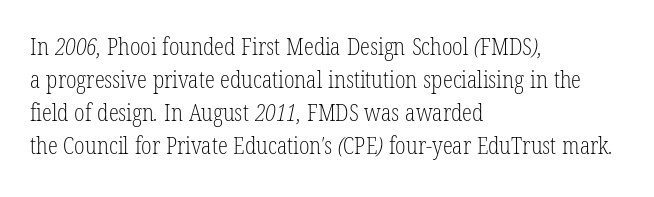
The image shows 23 px text type; set left-aligned, normal line spacing (1.44x), normal letter spacing, not underlined.
